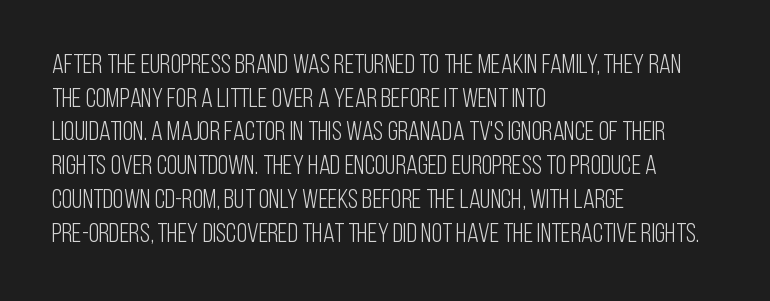
The image shows 27 px text type, upright; set left-aligned, normal line spacing (1.25x), normal letter spacing, not underlined.
